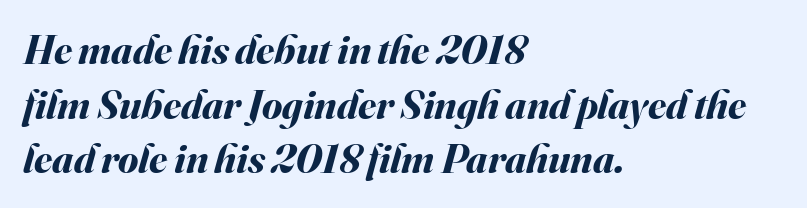
The image shows 41 px bold type, italic (leaning right); set left-aligned, normal line spacing (1.33x), normal letter spacing, not underlined; medium stroke contrast and a small x-height.
